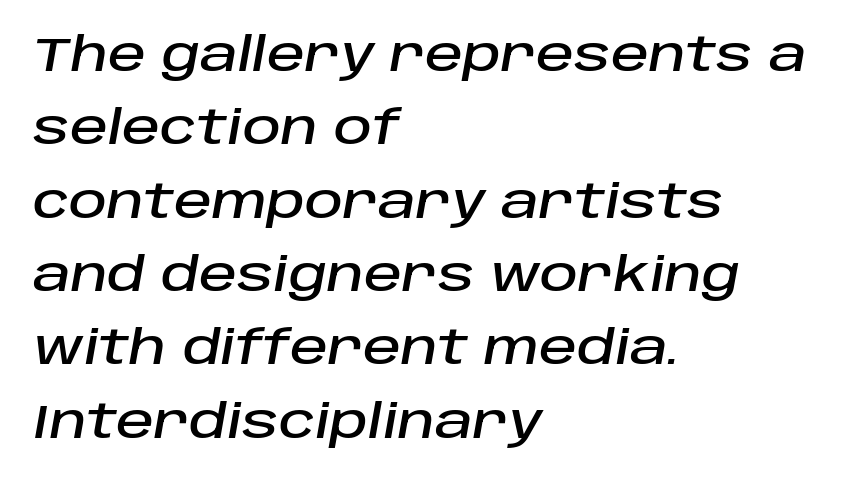
The image shows 47 px text type, italic (leaning right); set left-aligned, normal line spacing (1.56x), normal letter spacing, not underlined; low stroke contrast and a large x-height.
